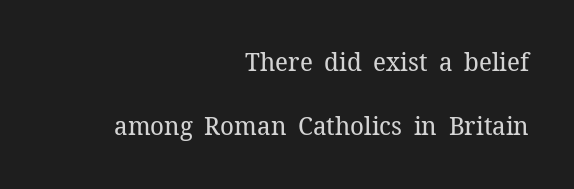
The image shows 26 px text type, upright; set right-aligned, loose line spacing (2.48x), normal letter spacing, not underlined.
